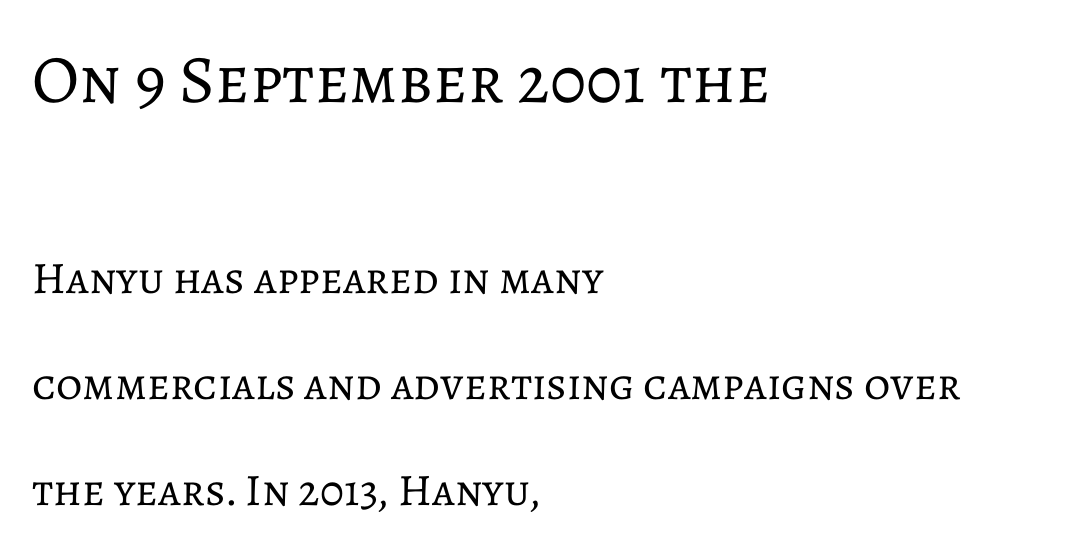
Only glyphs here, with clear space below each row. The specimen reads as upright at a glance. The face looks like a standard text weight, possibly lighter. The line-height multiplier appears high, well above default. In CSS terms this would be text-align: left. The rendering shrinks the type as you move from the upper chunk to the lower.
